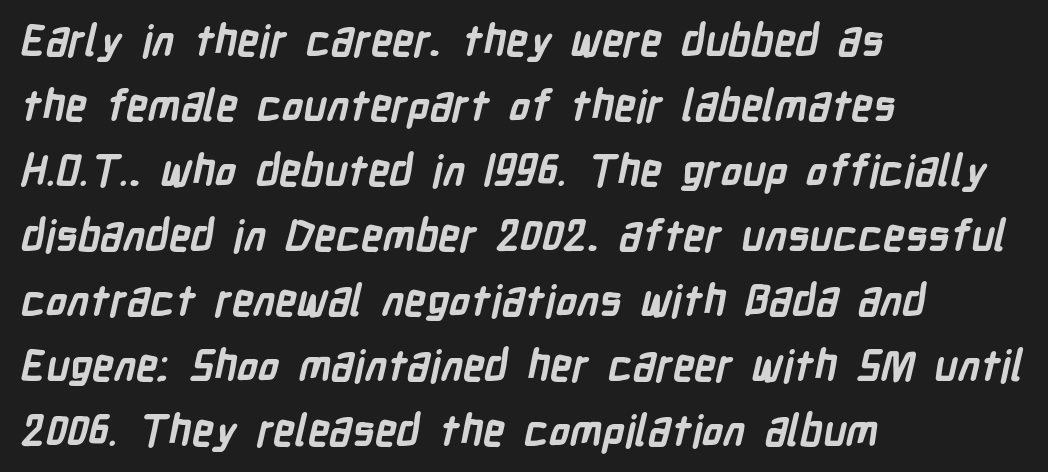
Underlining? Definitely not there. The face used here is proportionally spaced, like ordinary book or web type. Characters follow at the spacing the type designer built in. Baseline-to-baseline distance is the conventional proportion of letter height. Heft: maximum for text — a bold.
